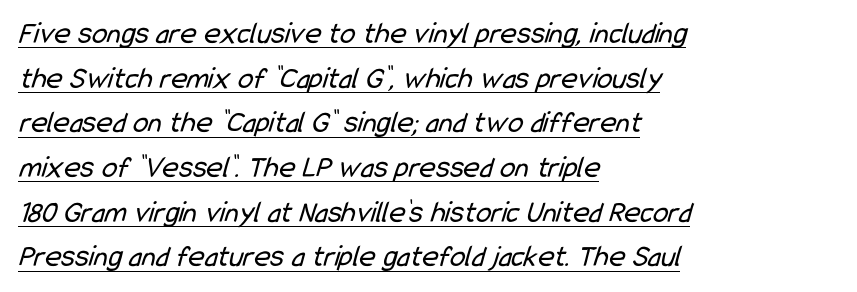
The image shows 31 px regular-weight, condensed sans-serif type; set left-aligned, normal line spacing (1.44x), normal letter spacing, underlined; low stroke contrast and a medium x-height.
